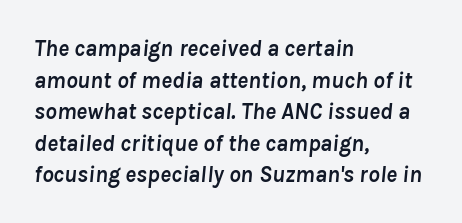
A typesetter would call this leading conventional body-copy spacing. The whole block is typeset with a tilt. These lines are set flush left with a ragged right edge. The letters are bold, with thick, heavy strokes.
